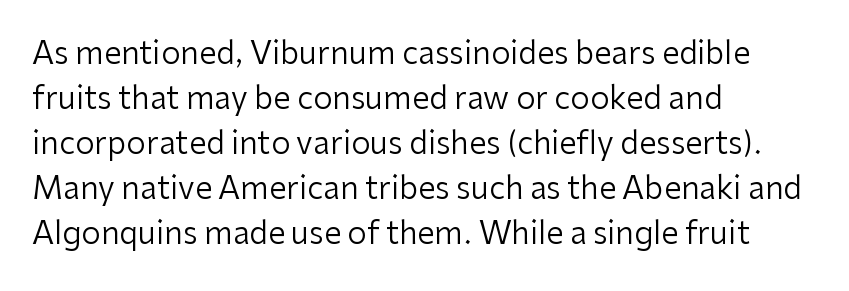
Casual observation: everything's shoved over to the left. The line texture is even and compact thanks to regular tracking. A bare baseline throughout the passage. Each letter's strokes conclude bluntly, with no projecting serifs. The letters advance in unequal steps, a hallmark of proportional type. Is the stroke heavy? The answer is a plain regular-or-lighter.
